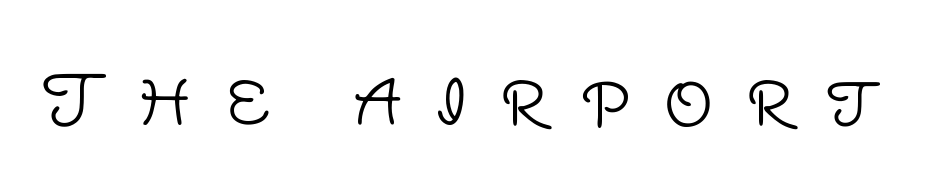
{"serif": "no", "bold": "no", "weight": "light", "width": "normal", "stroke_contrast": "low", "x_height": "large", "monospaced": "no", "underline": "no", "letter_spacing": "wide", "letter_spacing_em": 0.46, "glyph_px": 70}
